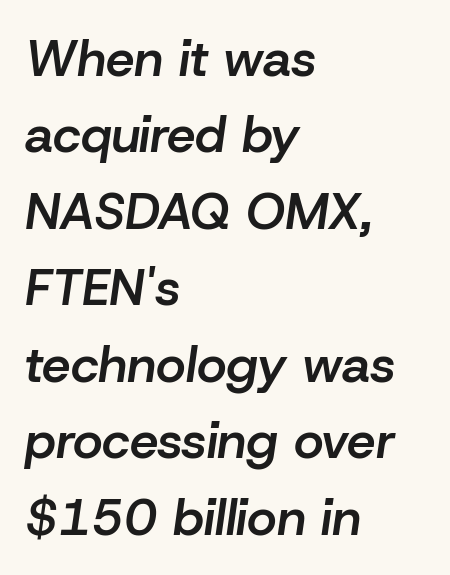
{"italic": "yes", "lean": "right", "slant_degrees": 8, "bold": "semi", "weight": "semibold", "width": "normal", "stroke_contrast": "low", "x_height": "medium", "monospaced": "no", "underline": "no", "align": "left", "line_spacing": "normal", "line_spacing_ratio": 1.5, "letter_spacing": "normal", "letter_spacing_em": 0.0, "glyph_px": 51}
